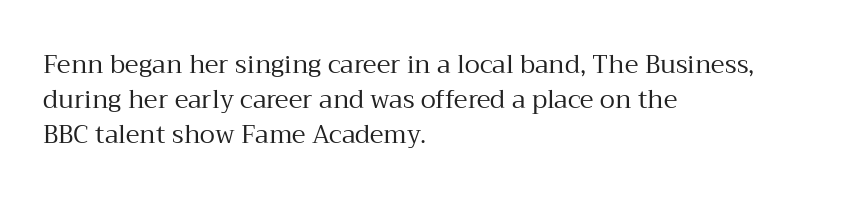
Weight: not bold — regular or lighter. Summary of vertical rhythm: regular, with standard interline spacing. Italic? Not at all — the glyphs are vertical. Words appear dense and cohesive because spacing is normal. Glance below the letters and you will spot only blank space.
